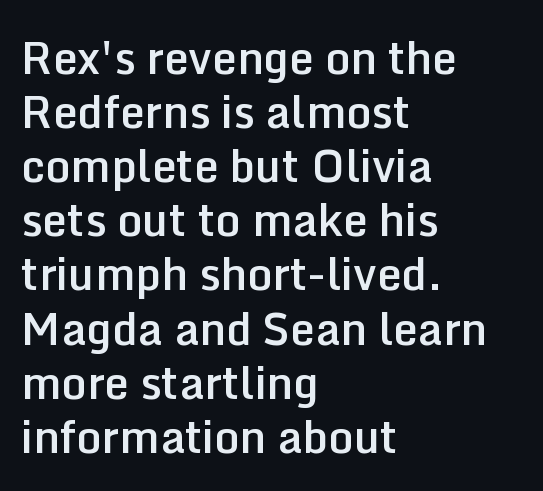
{"serif": "no", "italic": "no", "bold": "semi", "weight": "semibold", "width": "normal", "stroke_contrast": "low", "x_height": "medium", "monospaced": "no", "underline": "no", "align": "left", "line_spacing_ratio": 1.23, "letter_spacing": "normal", "letter_spacing_em": 0.0, "glyph_px": 44}
